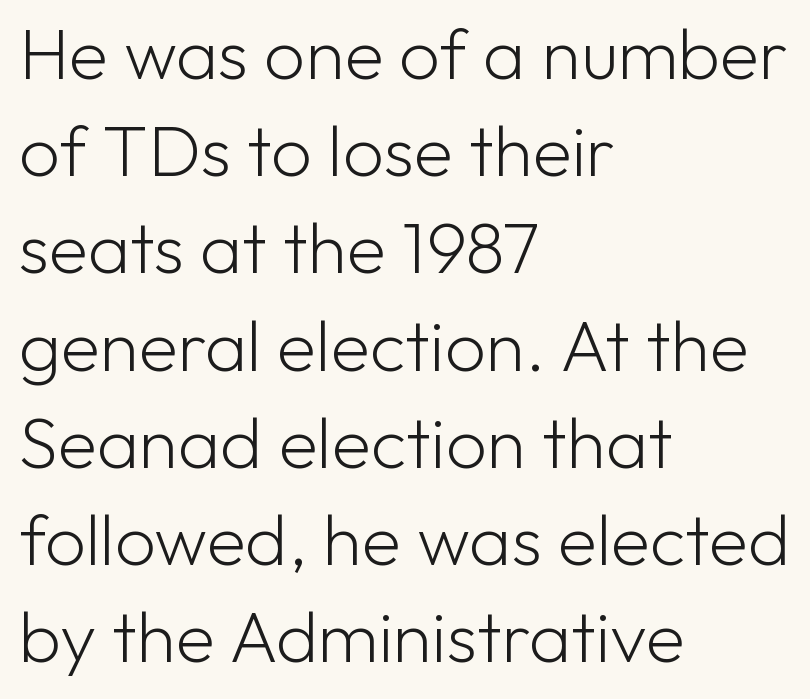
The image shows 72 px light sans-serif type, upright; set left-aligned, normal line spacing (1.35x), normal letter spacing, not underlined; low stroke contrast and a medium x-height.
